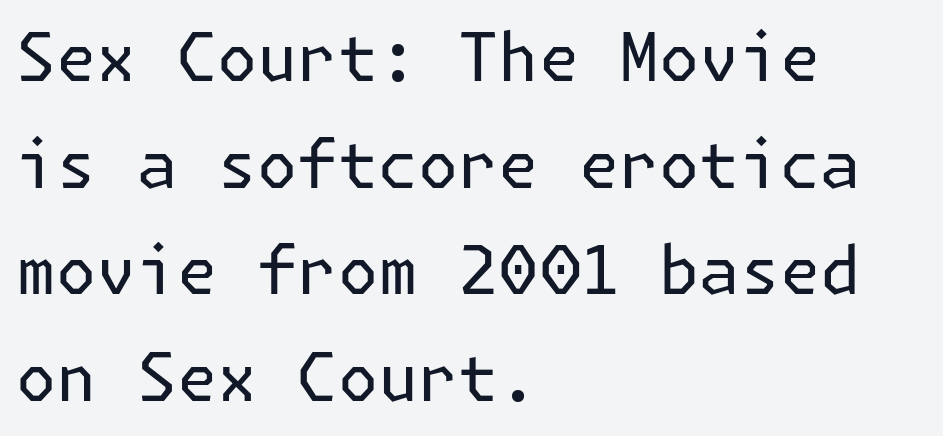
The image shows 67 px regular-weight sans-serif type, upright; set left-aligned, normal line spacing (1.59x), normal letter spacing, not underlined; low stroke contrast and a medium x-height.
